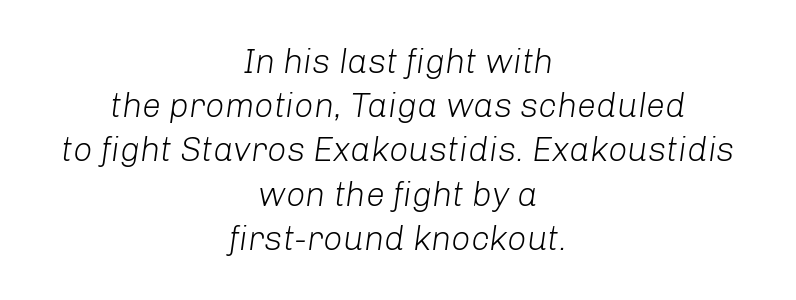
The space between consecutive lines is moderate. Does the copy run flush right? No — it is centered line by line. Unmarked baselines from the first word to the last. The whole block is typeset with a tilt. The characters are drawn with everyday or finer stroke widths.
